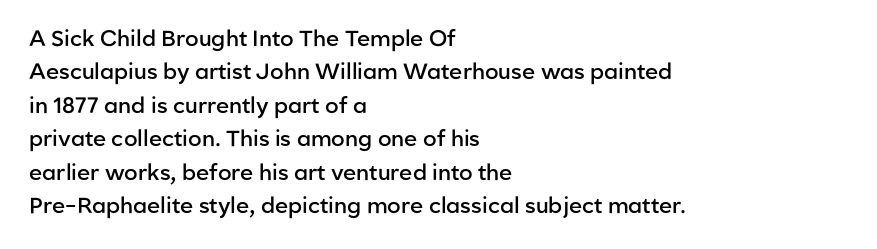
Q: Is the text bold? A: Semi-bold.
Q: Is the text italic (slanted)? A: No, it is upright.
Q: Is the text underlined? A: No.
Q: How is the paragraph aligned? A: Left-aligned.
Q: Is the spacing between letters normal or unusually wide? A: Normal.
Q: Is the spacing between lines tight, normal or loose? A: Normal.
